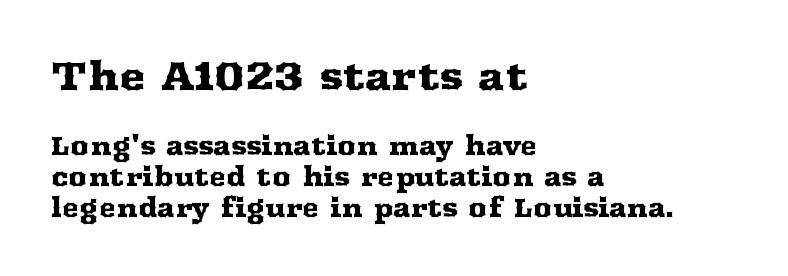
Q: Is the text italic (slanted)? A: No, it is upright.
Q: Is the typeface a serif or a sans-serif typeface? A: Serif.
Q: Is the text underlined? A: No.
Q: How is the paragraph aligned? A: Left-aligned.
Q: Is the spacing between letters normal or unusually wide? A: Normal.
Q: Which block of text is set in a larger size, the first (top) or the second (bottom)? A: The first (top) one.
Q: Width (condensed, normal, or wide)? A: Wide.
Q: Stroke contrast? A: Medium.
Q: x-height? A: Medium.
Q: Monospaced? A: No.
